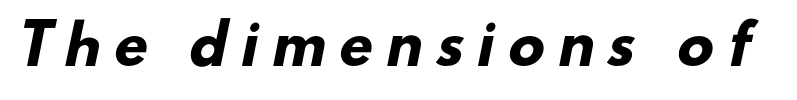
The image shows 54 px heavy sans-serif type; set unusually wide letter spacing (+0.26 em), not underlined; low stroke contrast and a small x-height.
